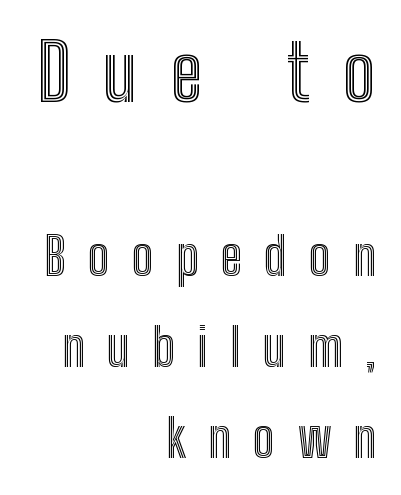
The image shows 78 px condensed type, upright; set right-aligned, line spacing 1.75x, unusually wide letter spacing (+0.43 em), not underlined; the first (top) block is 1.5x larger; a medium x-height.
